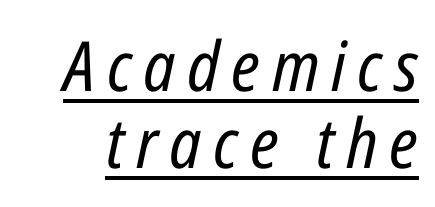
Q: Is the text bold? A: No.
Q: Is the text italic (slanted)? A: Yes, it leans right by about 12 degrees.
Q: Is the text underlined? A: Yes.
Q: Is the spacing between lines tight, normal or loose? A: Tight.
Q: Width (condensed, normal, or wide)? A: Condensed.
Q: Stroke contrast? A: Low.
Q: x-height? A: Medium.
Q: Monospaced? A: No.
